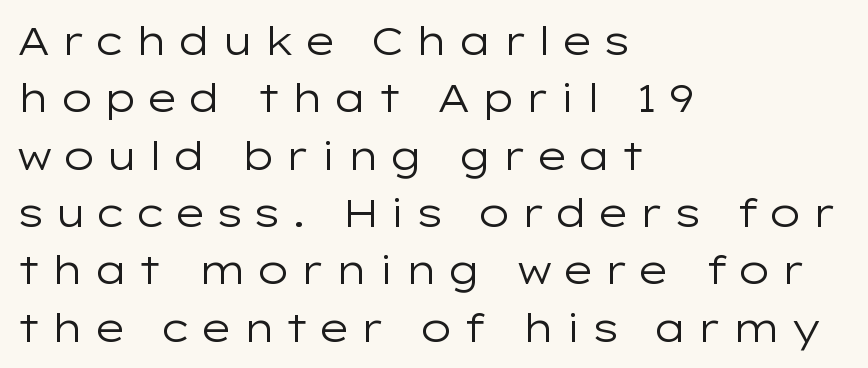
Glyph-to-glyph distance is far greater than everyday printed text. The rag falls on the right side of this text block. Weight: in the light-to-regular range. Nope, no serifs anywhere on these letters.
